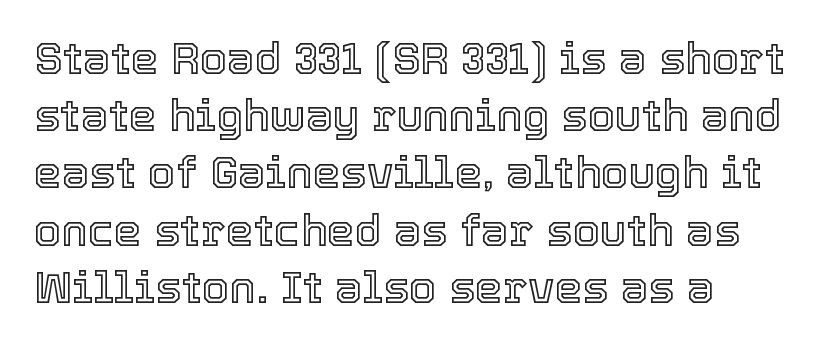
Line beginnings align vertically; line endings do not. The rendering uses natural spacing where letterforms have individual widths. Honestly, the letter spacing is just normal — you wouldn't notice it. The strip under each line holds only bare page.
